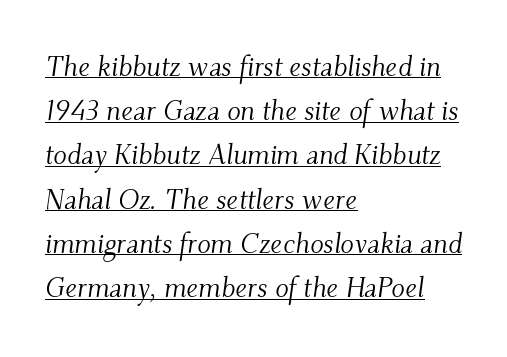
Q: Is the text bold? A: No.
Q: Is the text italic (slanted)? A: Yes, it leans right by about 9 degrees.
Q: Is the typeface a serif or a sans-serif typeface? A: Serif.
Q: Is the text underlined? A: Yes.
Q: How is the paragraph aligned? A: Left-aligned.
Q: Is the spacing between letters normal or unusually wide? A: Normal.
Q: Is the spacing between lines tight, normal or loose? A: Normal.
Q: Width (condensed, normal, or wide)? A: Normal.
Q: Stroke contrast? A: Medium.
Q: x-height? A: Small.
Q: Monospaced? A: No.
